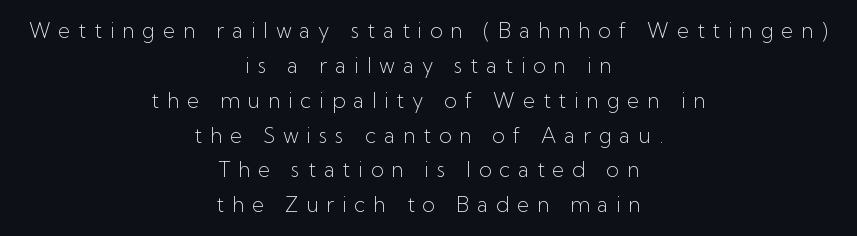
The image shows 21 px text type, upright; set centered, normal line spacing (1.66x), unusually wide letter spacing (+0.37 em), not underlined.
